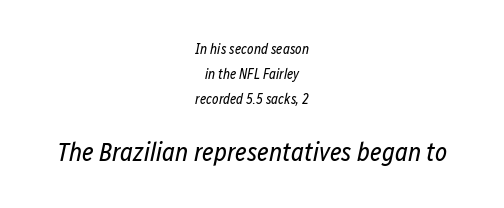
{"italic": "yes", "lean": "right", "slant_degrees": 12, "bold": "no", "underline": "no", "align": "center", "line_spacing_ratio": 1.78, "letter_spacing": "normal", "letter_spacing_em": 0.0, "larger_block": "second", "size_ratio": 1.86, "glyph_px": 26}
